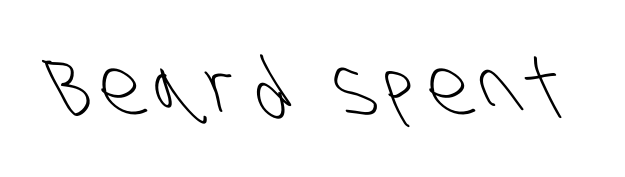
{"serif": "no", "bold": "no", "weight": "light", "width": "condensed", "stroke_contrast": "low", "x_height": "large", "monospaced": "no", "underline": "no", "glyph_px": 78}
